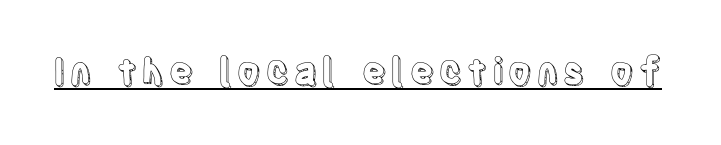
{"italic": "no", "width": "condensed", "x_height": "large", "monospaced": "no", "underline": "yes", "glyph_px": 36}
